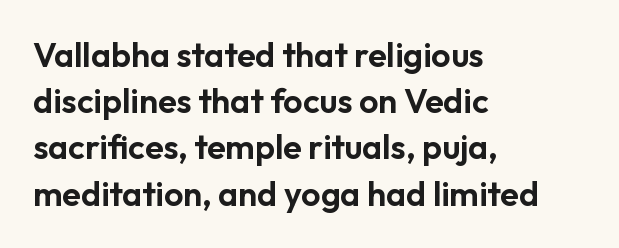
Q: Is the text italic (slanted)? A: No, it is upright.
Q: Is the typeface a serif or a sans-serif typeface? A: Sans-serif.
Q: Is the text underlined? A: No.
Q: How is the paragraph aligned? A: Left-aligned.
Q: Is the spacing between letters normal or unusually wide? A: Normal.
Q: Is the spacing between lines tight, normal or loose? A: Normal.
Q: Width (condensed, normal, or wide)? A: Normal.
Q: Stroke contrast? A: Low.
Q: x-height? A: Medium.
Q: Monospaced? A: No.
